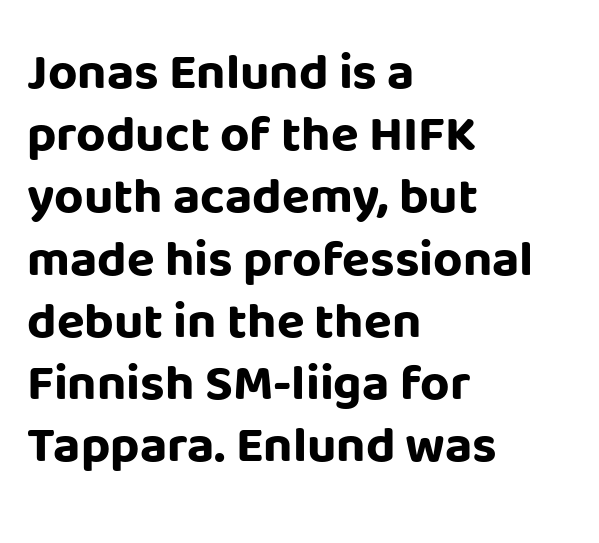
These lines keep a tight, regular rhythm from letter to letter. The face used here is proportionally spaced, like ordinary book or web type. Glance below the letters and you will spot only blank space. Every stem runs plumb, perpendicular to the baseline. If you drew a ruler down the left edge, every line would touch it.
